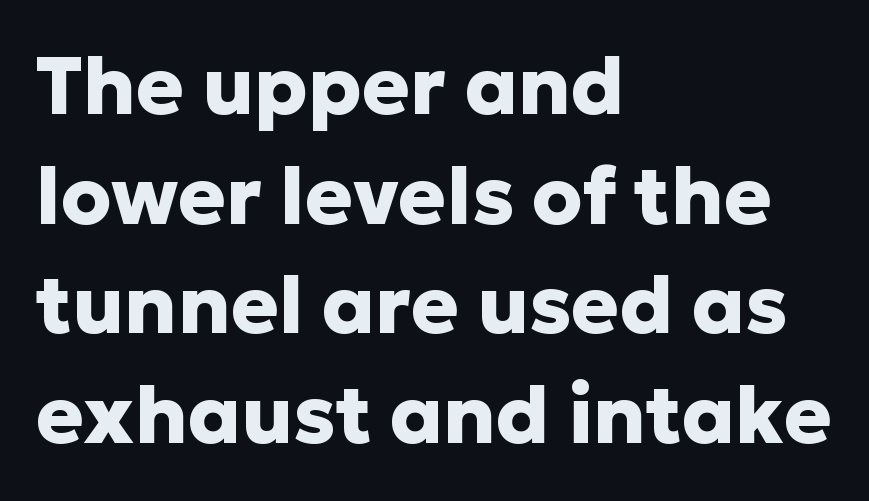
These lines are set flush left with a ragged right edge. Is the type bold? Yes — the strokes are clearly thick and heavy. Students, observe: this is what conventionally led text looks like. Does the type have serifs? No, each stem ends abruptly. Looks like regular typesetting: each glyph gets only the width it needs.
